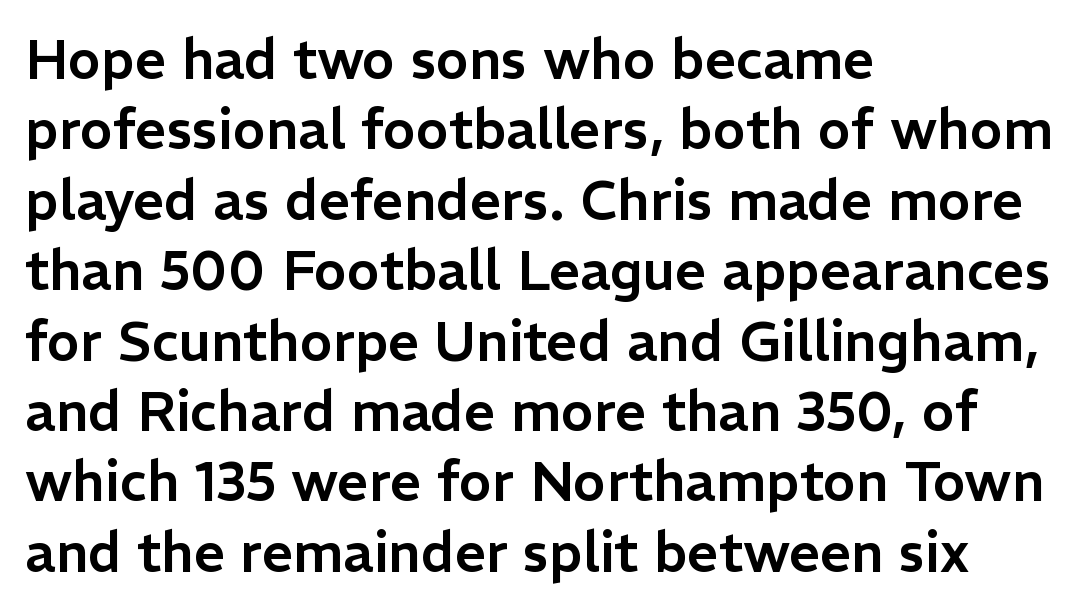
Casual observation: everything's shoved over to the left. Does the type have serifs? No, each stem ends abruptly. The baseline area is clear. Compared with typical body copy, the letter spacing here is the same. You could not count columns in this text — the font is proportionally spaced. Line spacing here is normal.
